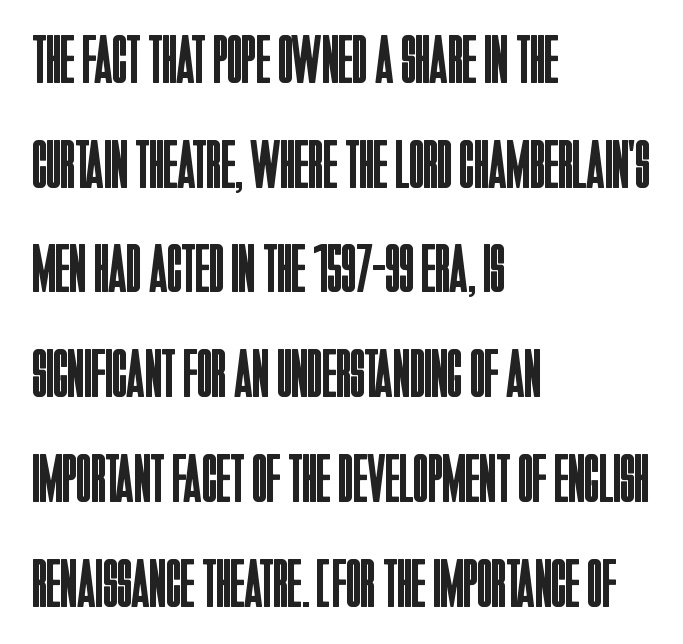
Q: Is the text bold? A: No.
Q: Is the text italic (slanted)? A: No, it is upright.
Q: Is the typeface a serif or a sans-serif typeface? A: Sans-serif.
Q: Is the text underlined? A: No.
Q: How is the paragraph aligned? A: Left-aligned.
Q: Is the spacing between letters normal or unusually wide? A: Normal.
Q: Is the spacing between lines tight, normal or loose? A: Normal.
Q: Width (condensed, normal, or wide)? A: Condensed.
Q: Stroke contrast? A: Low.
Q: x-height? A: Large.
Q: Monospaced? A: No.
